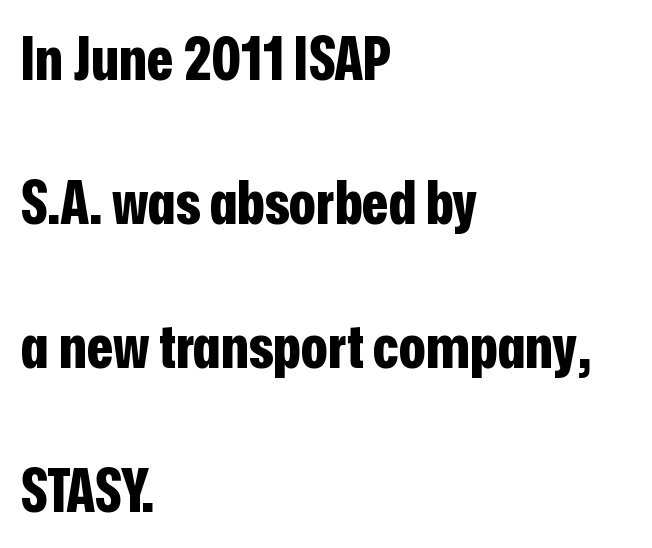
Q: Is the text bold? A: Yes.
Q: Is the text italic (slanted)? A: No, it is upright.
Q: Is the typeface a serif or a sans-serif typeface? A: Sans-serif.
Q: Is the text underlined? A: No.
Q: How is the paragraph aligned? A: Left-aligned.
Q: Is the spacing between letters normal or unusually wide? A: Normal.
Q: Is the spacing between lines tight, normal or loose? A: Loose.
Q: Width (condensed, normal, or wide)? A: Condensed.
Q: Stroke contrast? A: Low.
Q: x-height? A: Medium.
Q: Monospaced? A: No.
